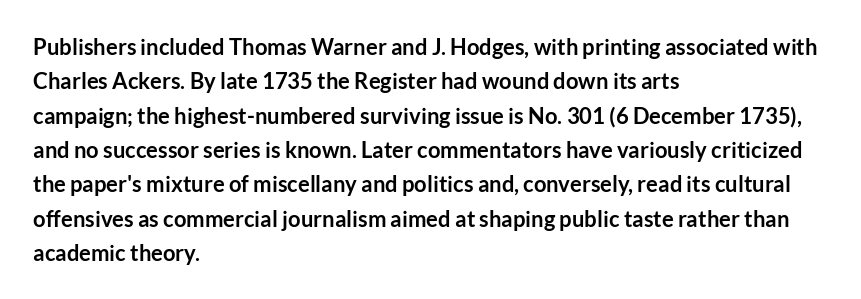
Q: Is the text bold? A: Yes.
Q: Is the text italic (slanted)? A: No, it is upright.
Q: Is the text underlined? A: No.
Q: How is the paragraph aligned? A: Left-aligned.
Q: Is the spacing between letters normal or unusually wide? A: Normal.
Q: Is the spacing between lines tight, normal or loose? A: Normal.
